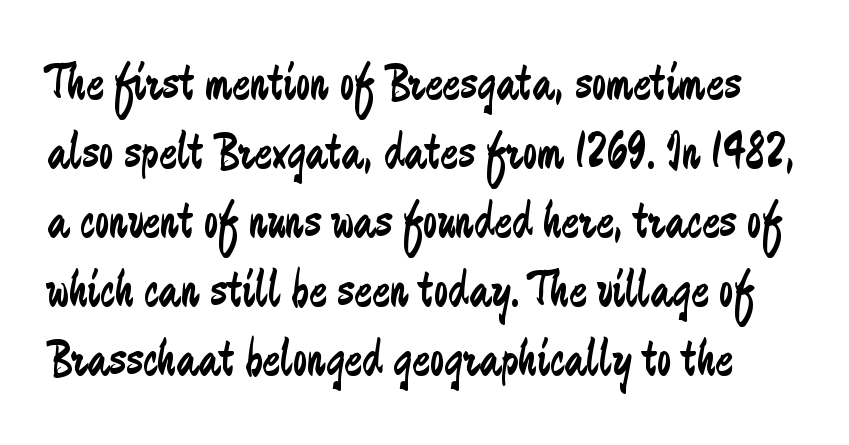
Q: Is the text bold? A: No.
Q: Is the text italic (slanted)? A: Yes.
Q: Is the typeface a serif or a sans-serif typeface? A: Sans-serif.
Q: Is the text underlined? A: No.
Q: Is the spacing between letters normal or unusually wide? A: Normal.
Q: Is the spacing between lines tight, normal or loose? A: Normal.
Q: Width (condensed, normal, or wide)? A: Condensed.
Q: Stroke contrast? A: Low.
Q: x-height? A: Small.
Q: Monospaced? A: No.
